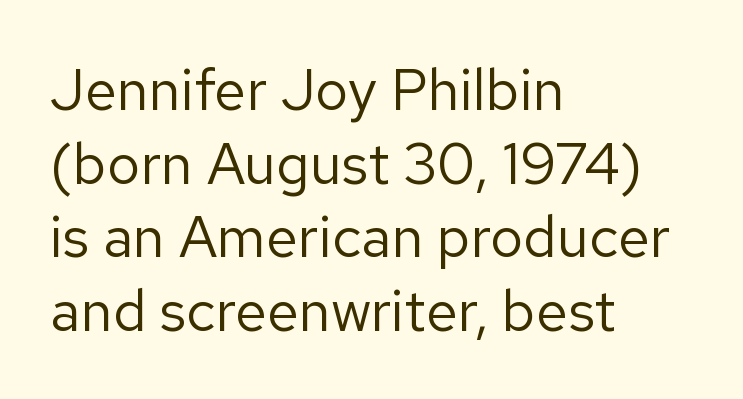
The image shows 58 px regular-weight sans-serif type, upright; set left-aligned, normal line spacing (1.27x), normal letter spacing, not underlined; low stroke contrast and a medium x-height.
